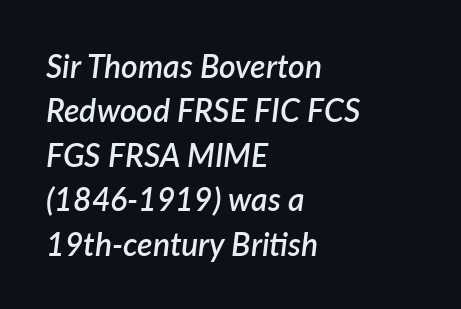
{"italic": "yes", "lean": "right", "slant_degrees": 7, "bold": "semi", "weight": "semibold", "width": "normal", "stroke_contrast": "low", "x_height": "medium", "monospaced": "no", "underline": "no", "align": "left", "line_spacing": "normal", "line_spacing_ratio": 1.39, "letter_spacing": "normal", "letter_spacing_em": 0.0, "glyph_px": 32}
